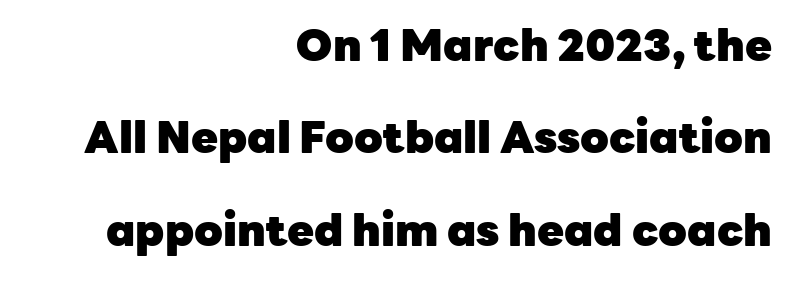
The type is set solid horizontally, with unmodified tracking. These words are printed bold, with thick strokes throughout. Caption: multi-line text, flush right, ragged left. To sum up the face: it is a sans, with no serifs.
